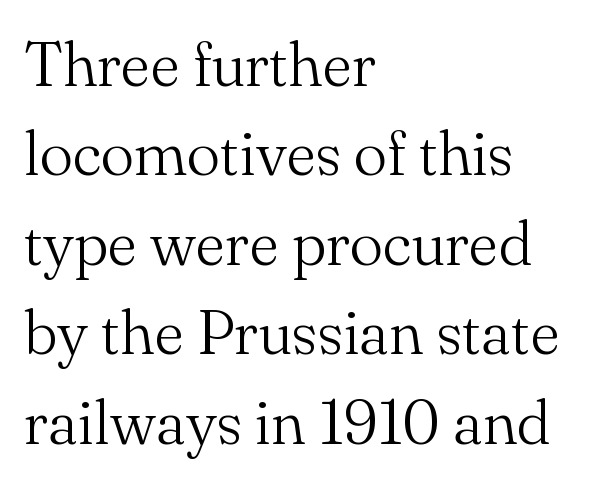
Q: Is the text bold? A: No.
Q: Is the text italic (slanted)? A: No, it is upright.
Q: Is the typeface a serif or a sans-serif typeface? A: Serif.
Q: Is the text underlined? A: No.
Q: How is the paragraph aligned? A: Left-aligned.
Q: Is the spacing between letters normal or unusually wide? A: Normal.
Q: Is the spacing between lines tight, normal or loose? A: Normal.
Q: Width (condensed, normal, or wide)? A: Normal.
Q: Stroke contrast? A: Medium.
Q: x-height? A: Small.
Q: Monospaced? A: No.
